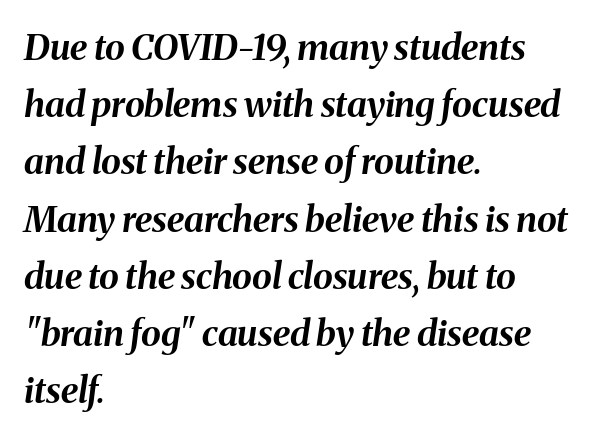
The passage shown leans; its letterforms are oblique. Lines of text with bare space underneath. Does the weight exceed regular? Yes, all the way to bold. A classic flush-left, rag-right setting is used for this passage. This sample has the flowing, uneven cadence of proportional lettering. Inter-character spacing is left at the font's built-in metrics.
